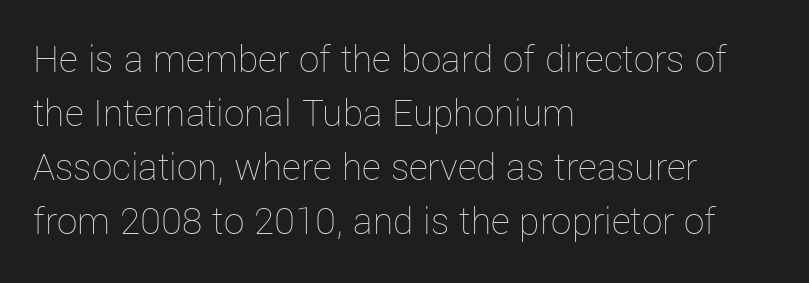
Heft: none added — not bold. Plain, unruled lines of type. A normal amount of white space separates one row of letters from the next. Where is the straight margin? On the left. Characters follow at the spacing the type designer built in. Varying glyph widths throughout — classic text-font behaviour.
